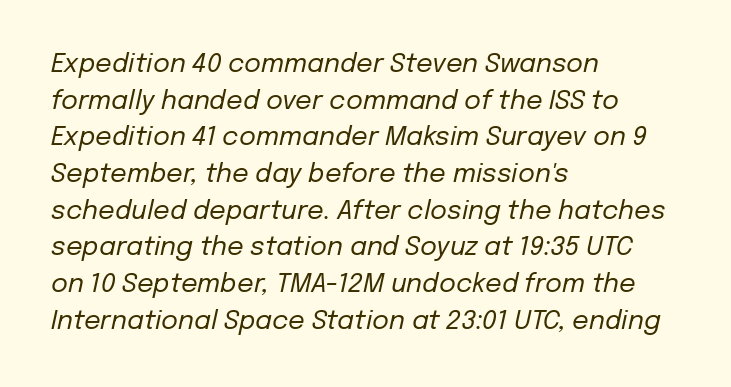
Has an underline been added? It has not. One-word summary of the alignment: left. Regarding leading, the lines here are spaced in the standard way. Yep, that's italic — everything's leaning. Caption: face not bold, strokes unweighted. The letterforms sit shoulder to shoulder at normal distance.
